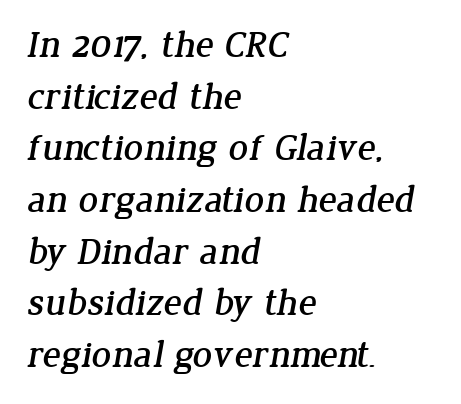
The image shows 38 px serif type; set left-aligned, normal line spacing (1.36x), normal letter spacing, not underlined; low stroke contrast and a medium x-height.
